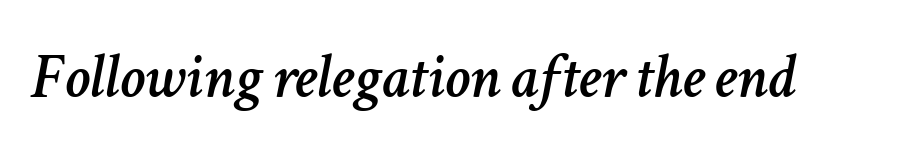
The rendering uses natural spacing where letterforms have individual widths. The lettering tilts uniformly, giving the passage an italic look. The letters sit at their default tracking, neither squeezed nor spread. The passage shown is not underscored anywhere.
